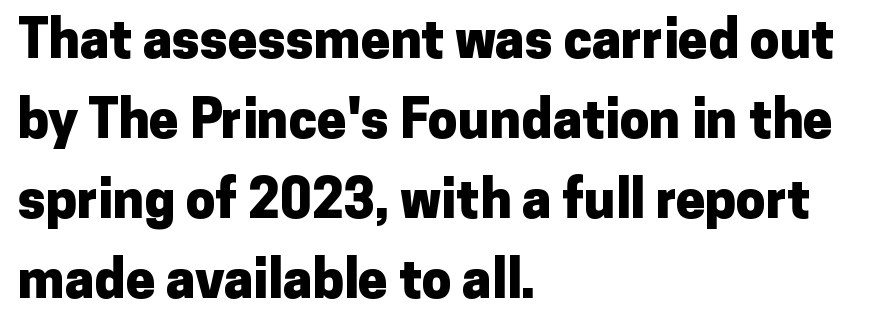
{"serif": "no", "italic": "no", "bold": "yes", "weight": "heavy", "width": "normal", "stroke_contrast": "low", "x_height": "medium", "monospaced": "no", "underline": "no", "align": "left", "line_spacing": "normal", "line_spacing_ratio": 1.51, "letter_spacing": "normal", "letter_spacing_em": 0.0, "glyph_px": 53}
